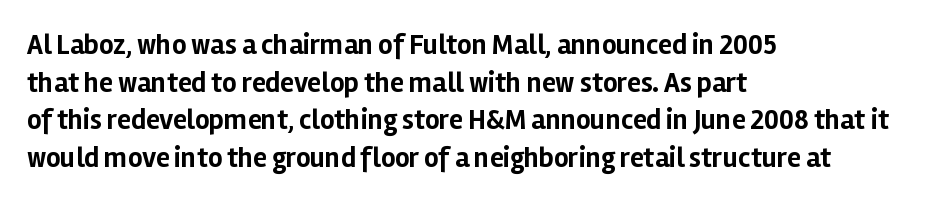
The image shows 28 px bold sans-serif type, upright; set left-aligned, normal line spacing (1.34x), normal letter spacing, not underlined; low stroke contrast and a medium x-height.
